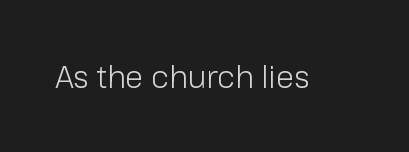
Q: Is the text bold? A: No.
Q: Is the text italic (slanted)? A: No, it is upright.
Q: Is the typeface a serif or a sans-serif typeface? A: Sans-serif.
Q: Is the text underlined? A: No.
Q: Is the spacing between letters normal or unusually wide? A: Normal.
Q: Width (condensed, normal, or wide)? A: Normal.
Q: Stroke contrast? A: Low.
Q: x-height? A: Medium.
Q: Monospaced? A: No.
